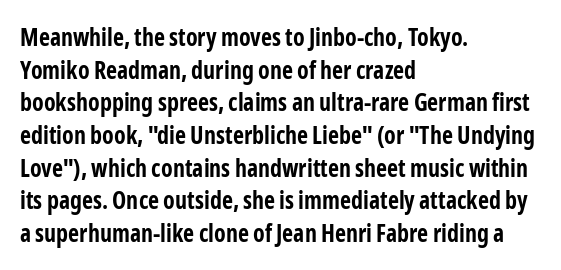
The image shows 24 px bold type, upright; set left-aligned, normal line spacing (1.36x), normal letter spacing, not underlined.
